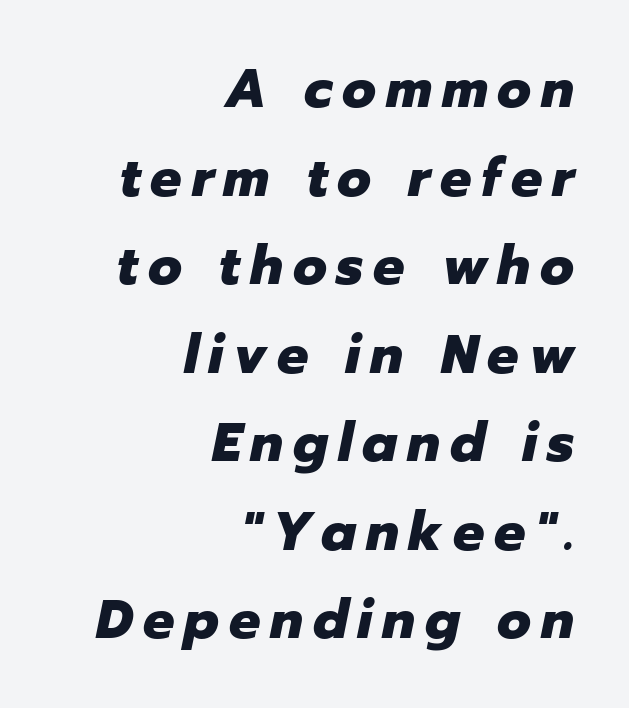
Q: Is the text bold? A: Yes.
Q: Is the text italic (slanted)? A: Yes, it leans right by about 12 degrees.
Q: Is the text underlined? A: No.
Q: How is the paragraph aligned? A: Right-aligned.
Q: Is the spacing between lines tight, normal or loose? A: Normal.
Q: Width (condensed, normal, or wide)? A: Normal.
Q: Stroke contrast? A: Low.
Q: x-height? A: Medium.
Q: Monospaced? A: No.
